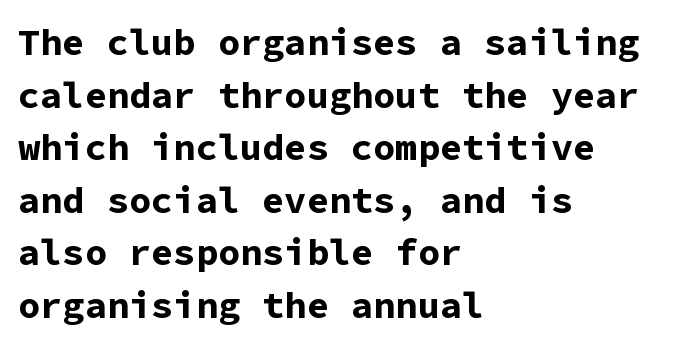
Plain, unruled lines of type. Default kerning and tracking; the words read as compact shapes. In terms of posture, this sample is upright. Examine the stroke ends and you'll find no serifs. Left-aligned paragraph, ragged on the right. Weight check: bold — yes, fully.
